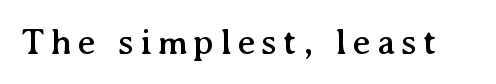
Character widths vary here, with narrow letters taking less room than wide ones. Type without underlining. It's the straight-up-and-down kind of type. Check where the strokes stop: tiny serifs finish them off.
